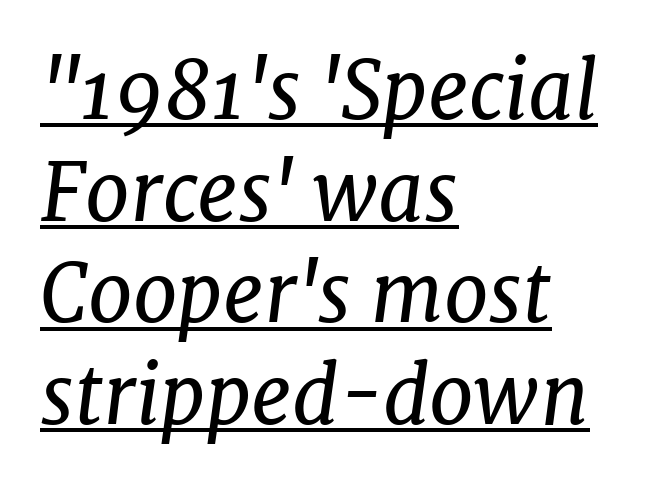
{"serif": "yes", "italic": "yes", "lean": "right", "slant_degrees": 7, "bold": "no", "weight": "regular", "width": "normal", "stroke_contrast": "low", "x_height": "medium", "monospaced": "no", "underline": "yes", "align": "left", "line_spacing": "normal", "line_spacing_ratio": 1.27, "letter_spacing": "normal", "letter_spacing_em": 0.0, "glyph_px": 80}
